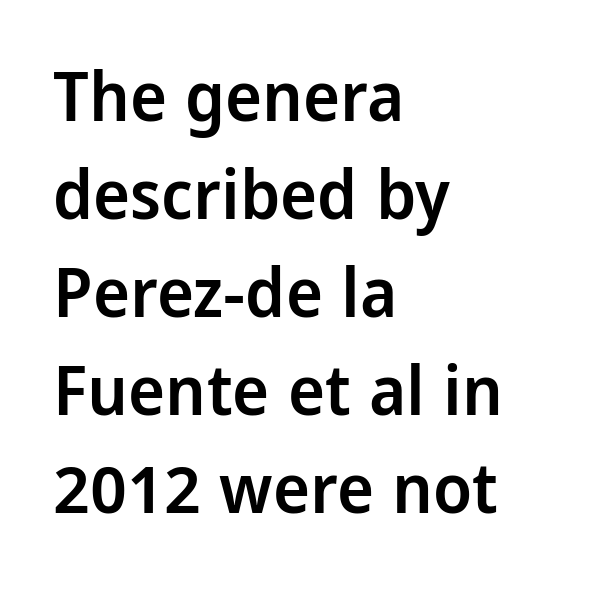
The image shows 70 px semibold, condensed sans-serif type, upright; set left-aligned, normal line spacing (1.4x), normal letter spacing, not underlined; low stroke contrast and a large x-height.
